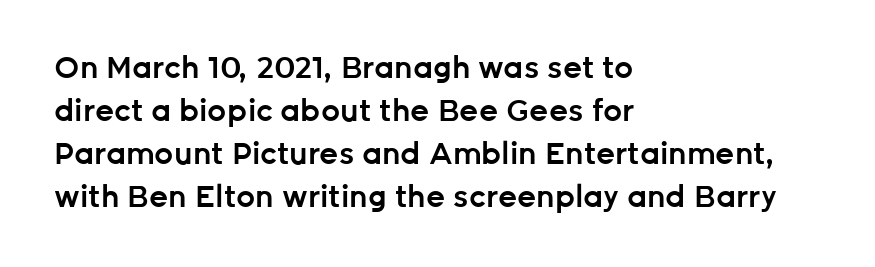
Plain, unruled lines of type. A fair bit of extra ink — the face is semibold, not bold. A typesetter would call this zero additional tracking. The paragraph has a hard left edge and a soft right edge. Successive baselines arrive at the customary interval. Font category for this specimen: sans-serif.
